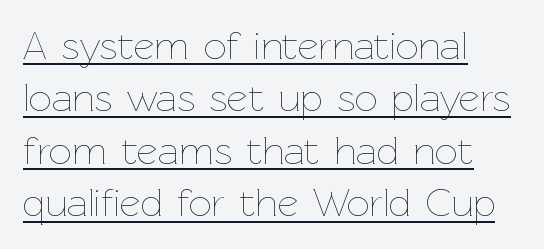
Underline: present. The font's upright variant was chosen for this text. The letters advance in unequal steps, a hallmark of proportional type. Nothing heavy about these letters — not bold at all. Words appear dense and cohesive because spacing is normal.
